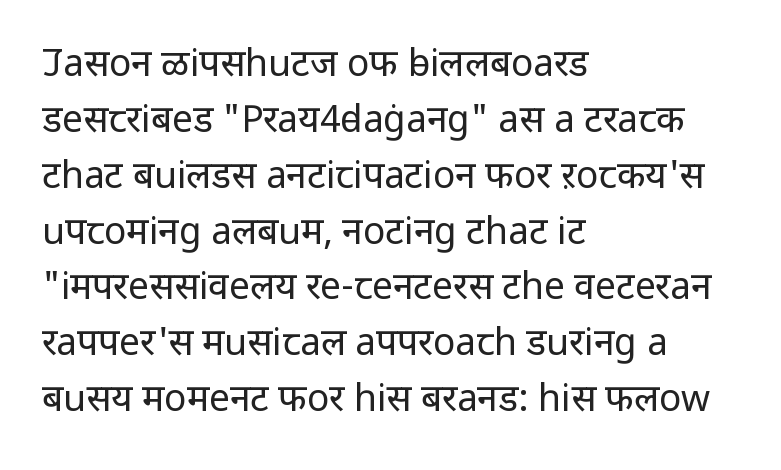
Descenders are the only things crossing below the line. Think of a printed novel: that variable character pitch is what you see here. Evenly set lines give the paragraph a standard silhouette. Caption: face not bold, strokes unweighted. The rag falls on the right side of this text block. The letters stand upright; this is a roman face.
